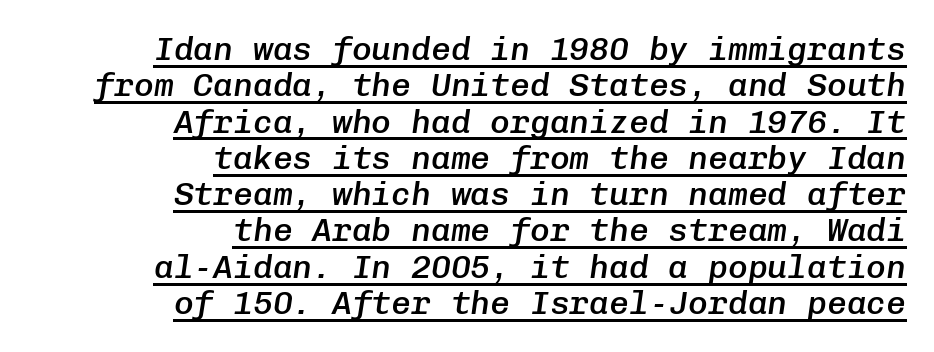
The image shows 33 px semibold type, italic (leaning right), monospaced; set right-aligned, tight line spacing (1.1x), normal letter spacing, underlined; low stroke contrast and a medium x-height.
